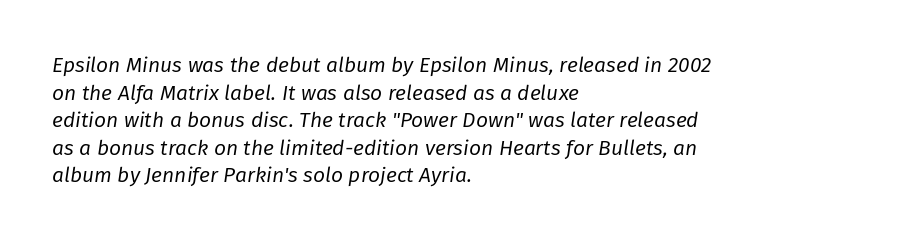
The image shows 21 px text type, italic (leaning right); set left-aligned, normal line spacing (1.31x), normal letter spacing, not underlined.
